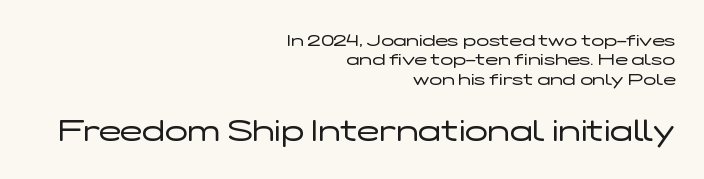
The words here are not underlined. Default kerning and tracking; the words read as compact shapes. The face used here is proportionally spaced, like ordinary book or web type. Ascenders rise straight up at ninety degrees. Notice how the passage keeps a crisp vertical edge on the right only. These lines huddle together more closely than default settings would place them.
